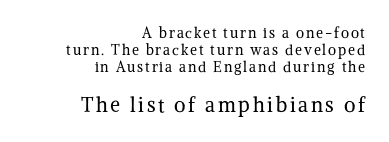
The image shows 20 px text type, upright; set right-aligned, line spacing 1.23x, not underlined; the second (bottom) block is 1.43x larger.
